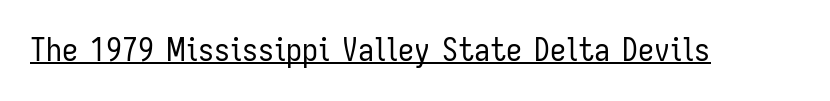
The image shows 32 px regular-weight, condensed sans-serif type, upright; set normal letter spacing, underlined; low stroke contrast and a medium x-height.
